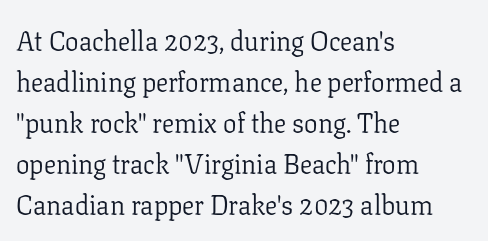
Q: Is the text bold? A: No.
Q: Is the text italic (slanted)? A: No, it is upright.
Q: Is the text underlined? A: No.
Q: How is the paragraph aligned? A: Left-aligned.
Q: Is the spacing between letters normal or unusually wide? A: Normal.
Q: Is the spacing between lines tight, normal or loose? A: Normal.
